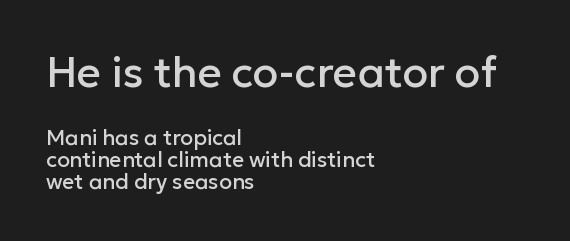
Q: Is the text italic (slanted)? A: No, it is upright.
Q: Is the typeface a serif or a sans-serif typeface? A: Sans-serif.
Q: Is the text underlined? A: No.
Q: How is the paragraph aligned? A: Left-aligned.
Q: Is the spacing between letters normal or unusually wide? A: Normal.
Q: Is the spacing between lines tight, normal or loose? A: Tight.
Q: Which block of text is set in a larger size, the first (top) or the second (bottom)? A: The first (top) one.
Q: Width (condensed, normal, or wide)? A: Normal.
Q: Stroke contrast? A: Low.
Q: x-height? A: Medium.
Q: Monospaced? A: No.
